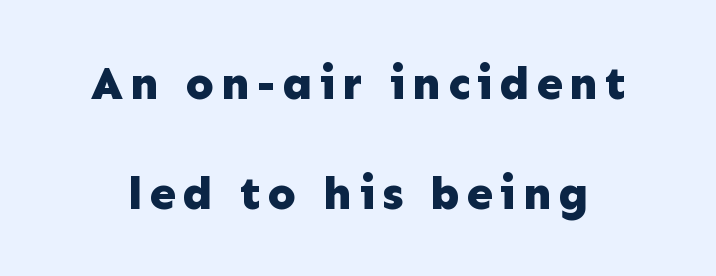
Think of a printed novel: that variable character pitch is what you see here. The letters stand straight up with perfectly vertical stems. In terms of letterform style, serifs are entirely absent. The strip under each line holds only bare page. The designer dialed line spacing up above the default. These words are printed bold, with thick strokes throughout.
